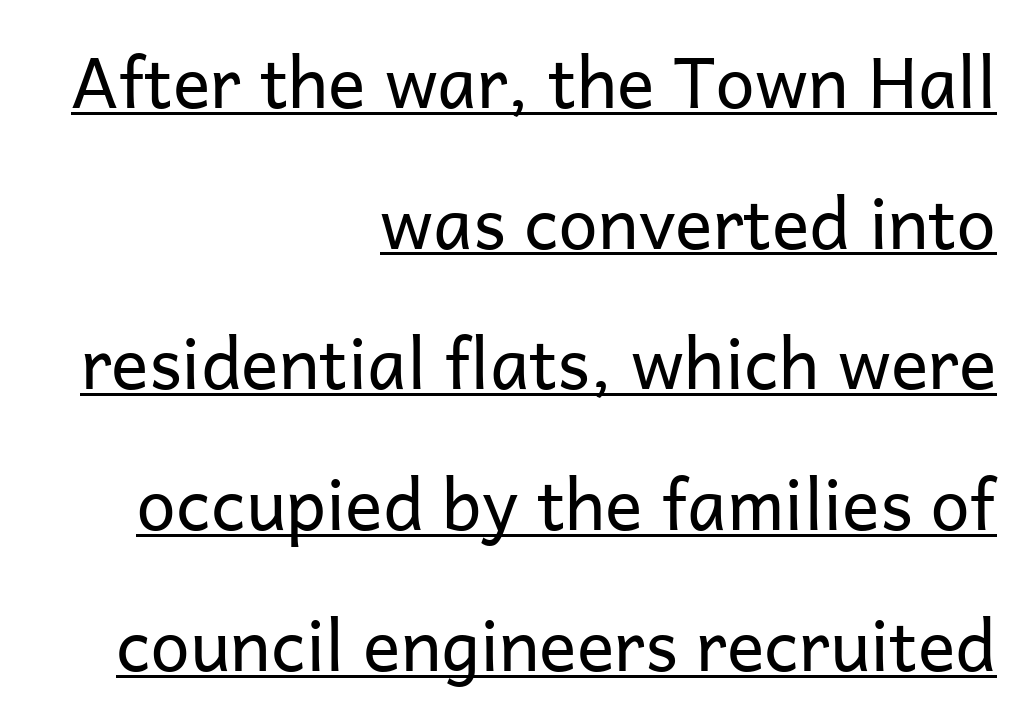
The image shows 70 px regular-weight sans-serif type, upright; set right-aligned, loose line spacing (2.01x), normal letter spacing, underlined; low stroke contrast and a medium x-height.
